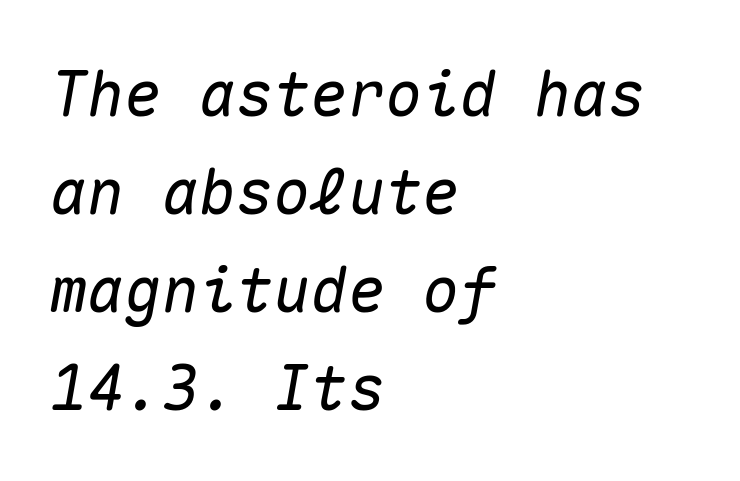
These lines stack with their left ends in a neat column. Vertical spacing — default. Words float on clear page, feet unadorned. Here the glyphs are tracked normally, forming tight word shapes.
